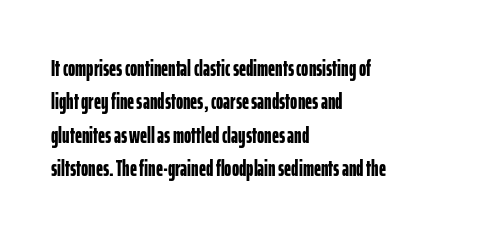
The strip under each line holds only bare page. Between one letter and the next there's only the usual sliver of space. Is there any slant? The stems are plumb. Plenty of ink on the page — the face is bold. Leading matches the norm, producing a regular column.
